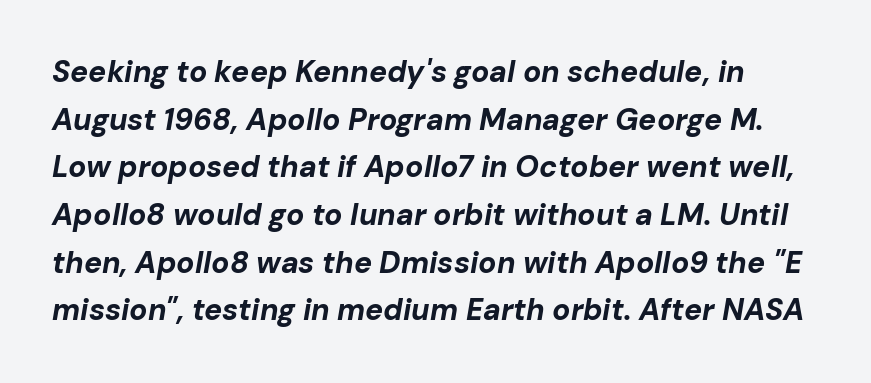
This rendering leaves character spacing at its baseline value. Every character sits at an angle, as italics do. The rendering uses a moderate line-height, typical for paragraphs. Beneath every word, the page is bare.
